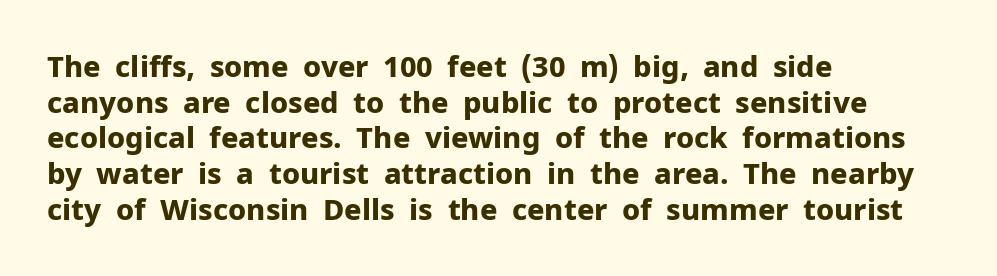
Q: Is the text bold? A: Yes.
Q: Is the text italic (slanted)? A: No, it is upright.
Q: Is the typeface a serif or a sans-serif typeface? A: Sans-serif.
Q: Is the text underlined? A: No.
Q: How is the paragraph aligned? A: Left-aligned.
Q: Is the spacing between letters normal or unusually wide? A: Normal.
Q: Width (condensed, normal, or wide)? A: Normal.
Q: Stroke contrast? A: Low.
Q: x-height? A: Medium.
Q: Monospaced? A: No.
